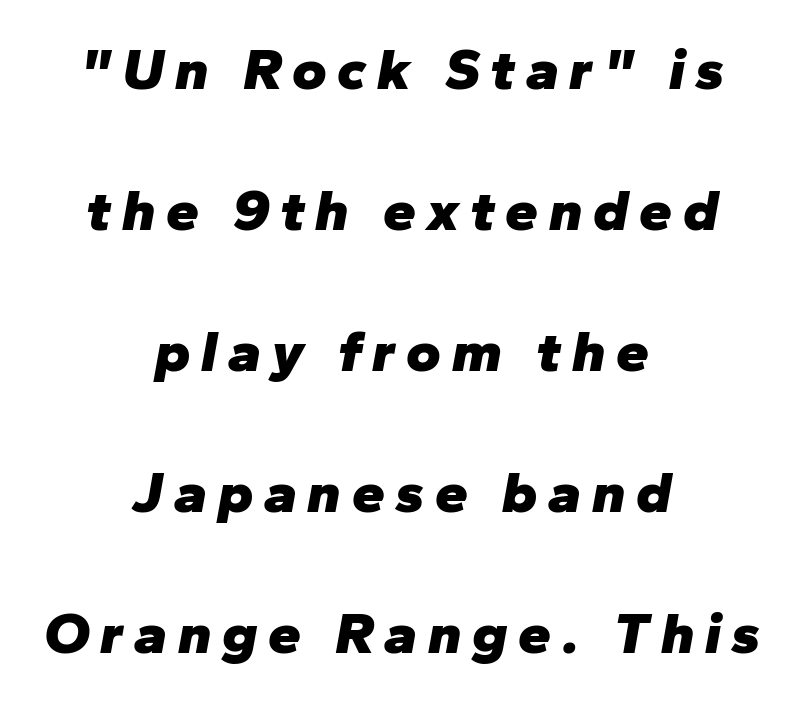
{"italic": "yes", "lean": "right", "slant_degrees": 10, "bold": "yes", "weight": "heavy", "width": "normal", "stroke_contrast": "low", "x_height": "medium", "monospaced": "no", "underline": "no", "align": "center", "line_spacing": "loose", "line_spacing_ratio": 2.39, "glyph_px": 59}
